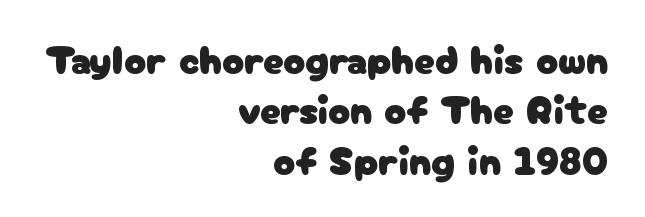
Q: Is the text italic (slanted)? A: No, it is upright.
Q: Is the typeface a serif or a sans-serif typeface? A: Sans-serif.
Q: Is the text underlined? A: No.
Q: How is the paragraph aligned? A: Right-aligned.
Q: Is the spacing between letters normal or unusually wide? A: Normal.
Q: Width (condensed, normal, or wide)? A: Normal.
Q: Stroke contrast? A: Low.
Q: x-height? A: Medium.
Q: Monospaced? A: No.
